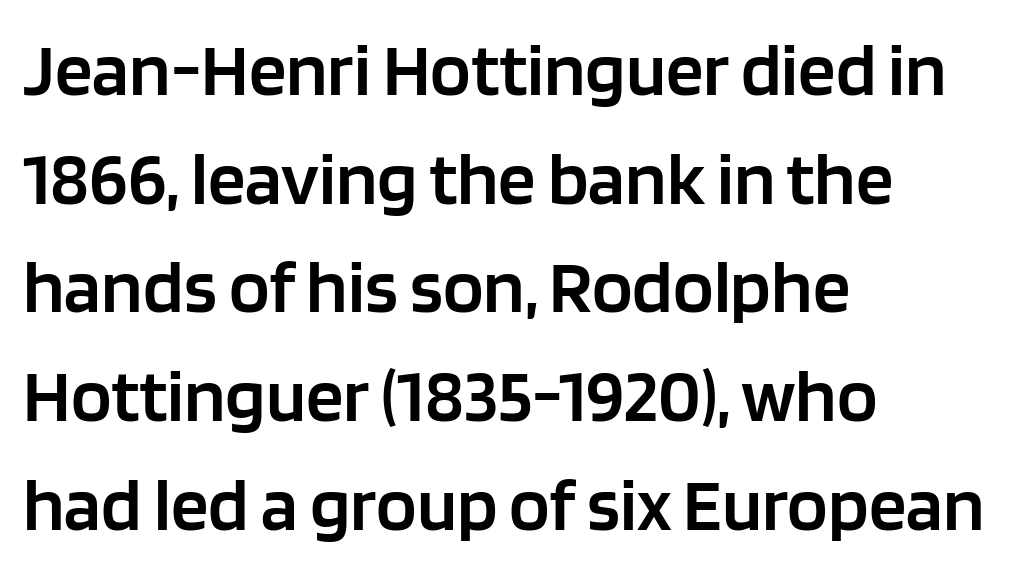
The paragraph has a hard left edge and a soft right edge. A somewhat darkened texture: the type is semibold rather than bold. Are there feet on the stems? There aren't — it's a sans. Clear beneath every line of the passage.
